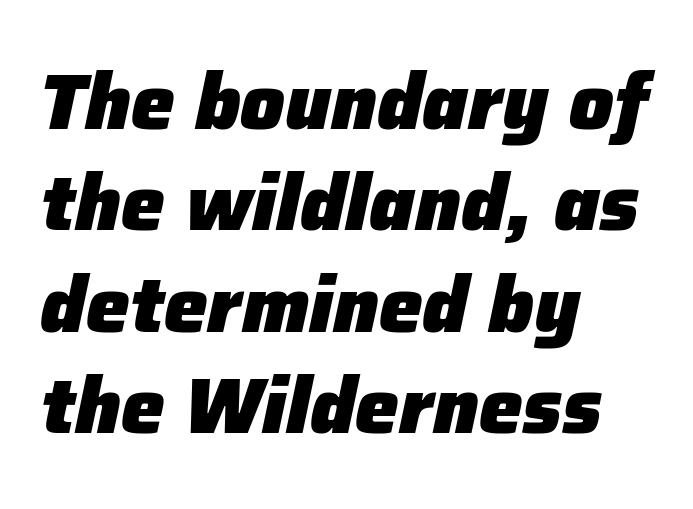
Here the designer chose a conventional face with non-uniform glyph widths. Designer's note — italics engaged. The passage shown is not underscored anywhere. The typesetting leans heavy: a genuine bold.
